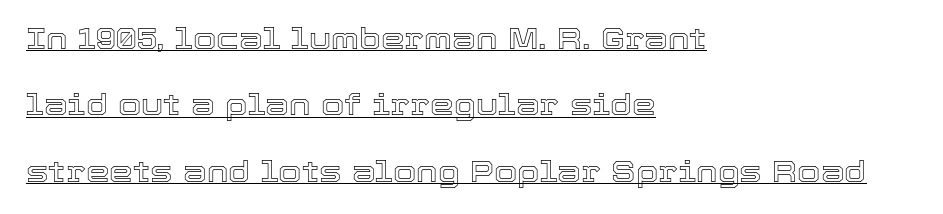
{"italic": "no", "width": "normal", "x_height": "medium", "monospaced": "no", "underline": "yes", "align": "left", "line_spacing": "loose", "line_spacing_ratio": 2.21, "letter_spacing": "normal", "letter_spacing_em": 0.0, "glyph_px": 30}
